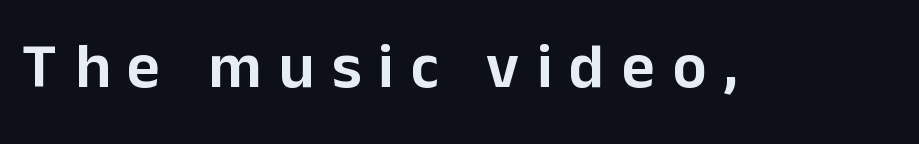
These lines are composed in type without serifs. Beneath every word, the page is bare. The type is letterspaced generously, with wide tracking. Proportional: the letters do not fall into vertical columns.
